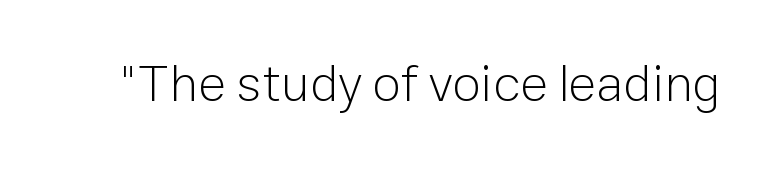
A bare baseline throughout the passage. No heavy texture on the line: the type isn't bold. The axis of the letterforms is exactly vertical. Is this a sans? Yes — the strokes have no serifs.
